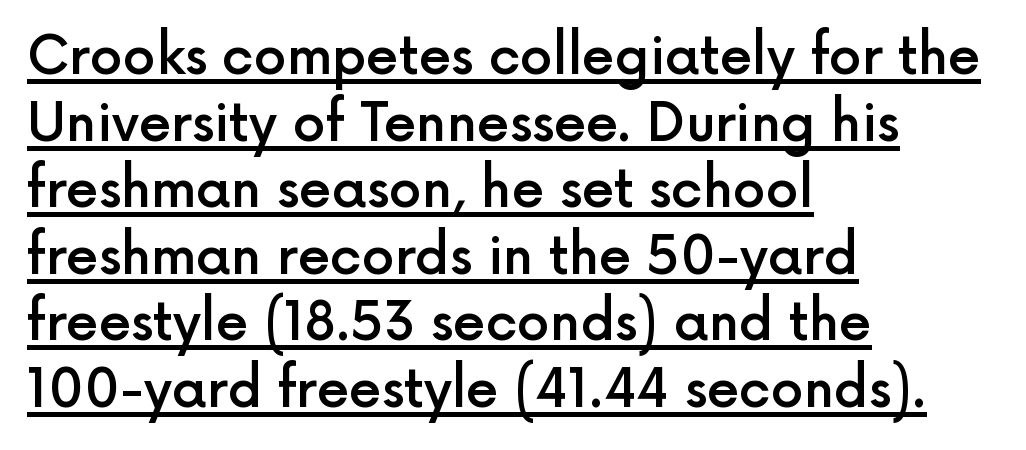
The font's upright variant was chosen for this text. Every letter is mildly thick-stroked: semibold rather than bold. Looks like regular typesetting: each glyph gets only the width it needs. The passage shown is underscored from start to finish. What stands out about the letter spacing? Nothing — it is the standard amount. The typesetter chose a ragged-right arrangement here.
